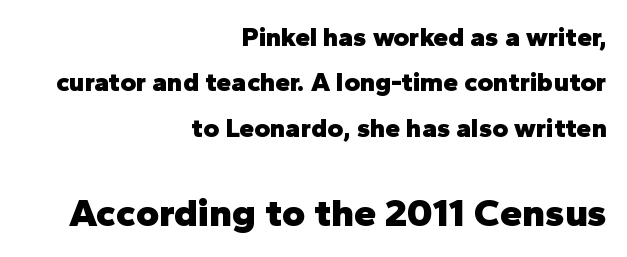
On the weight axis this lands at bold, roughly 700. Unlike italic type, these characters show no tilt at all. This rendering leaves character spacing at its baseline value. Looks like regular typesetting: each glyph gets only the width it needs. Rule under the text: the space is simply empty.
